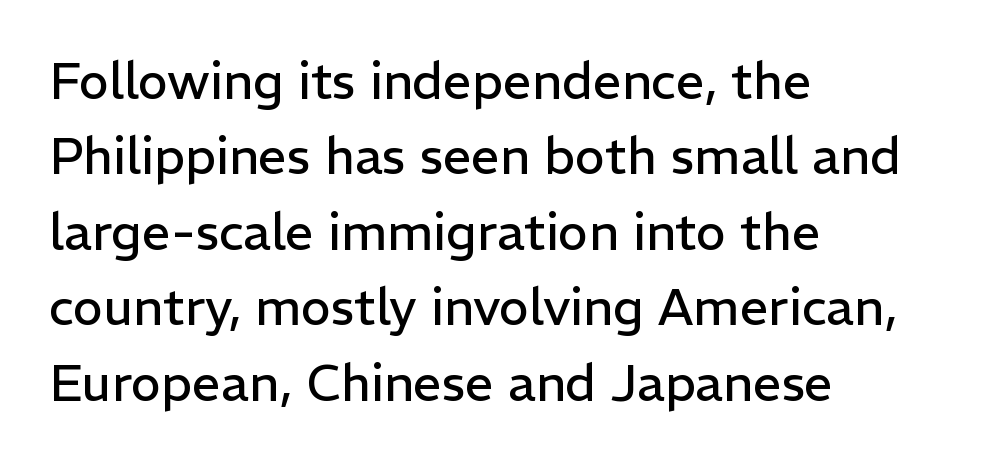
Q: Is the text bold? A: No.
Q: Is the text italic (slanted)? A: No, it is upright.
Q: Is the typeface a serif or a sans-serif typeface? A: Sans-serif.
Q: Is the text underlined? A: No.
Q: How is the paragraph aligned? A: Left-aligned.
Q: Is the spacing between letters normal or unusually wide? A: Normal.
Q: Is the spacing between lines tight, normal or loose? A: Normal.
Q: Width (condensed, normal, or wide)? A: Normal.
Q: Stroke contrast? A: Low.
Q: x-height? A: Medium.
Q: Monospaced? A: No.
